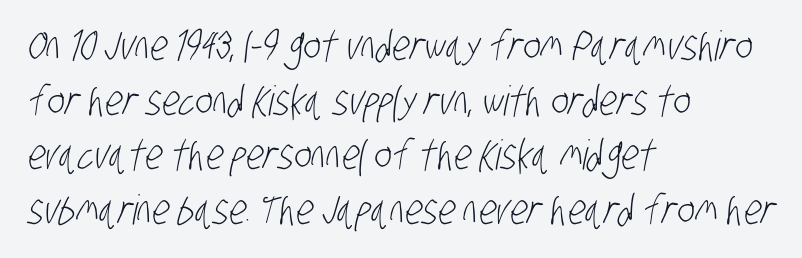
Q: Is the text bold? A: No.
Q: Is the typeface a serif or a sans-serif typeface? A: Sans-serif.
Q: Is the text underlined? A: No.
Q: How is the paragraph aligned? A: Left-aligned.
Q: Is the spacing between letters normal or unusually wide? A: Normal.
Q: Is the spacing between lines tight, normal or loose? A: Normal.
Q: Width (condensed, normal, or wide)? A: Condensed.
Q: Stroke contrast? A: Low.
Q: x-height? A: Large.
Q: Monospaced? A: No.
